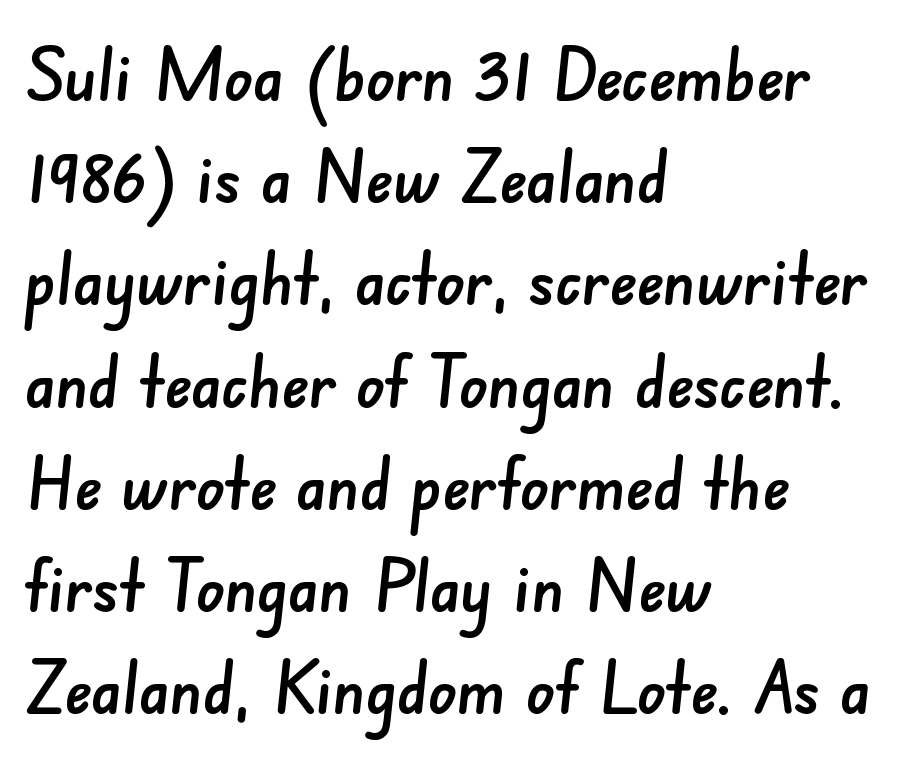
Q: Is the typeface a serif or a sans-serif typeface? A: Sans-serif.
Q: Is the text underlined? A: No.
Q: How is the paragraph aligned? A: Left-aligned.
Q: Is the spacing between letters normal or unusually wide? A: Normal.
Q: Is the spacing between lines tight, normal or loose? A: Normal.
Q: Width (condensed, normal, or wide)? A: Normal.
Q: Stroke contrast? A: Low.
Q: x-height? A: Small.
Q: Monospaced? A: No.
